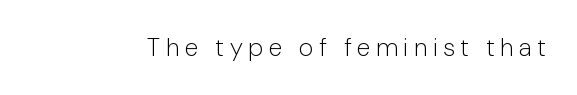
Q: Is the text bold? A: No.
Q: Is the text italic (slanted)? A: No, it is upright.
Q: Is the text underlined? A: No.
Q: Is the spacing between letters normal or unusually wide? A: Unusually wide.
